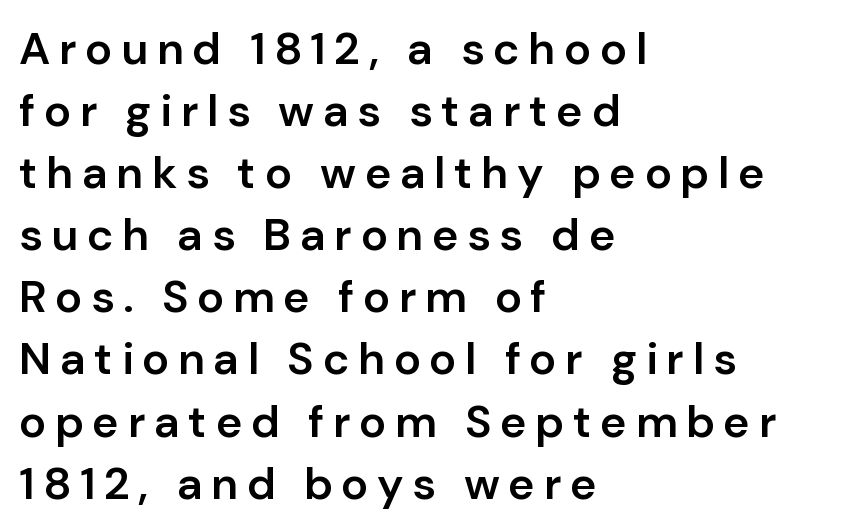
Q: Is the text bold? A: Semi-bold.
Q: Is the text italic (slanted)? A: No, it is upright.
Q: Is the typeface a serif or a sans-serif typeface? A: Sans-serif.
Q: Is the text underlined? A: No.
Q: How is the paragraph aligned? A: Left-aligned.
Q: Is the spacing between lines tight, normal or loose? A: Normal.
Q: Width (condensed, normal, or wide)? A: Normal.
Q: Stroke contrast? A: Low.
Q: x-height? A: Medium.
Q: Monospaced? A: No.
